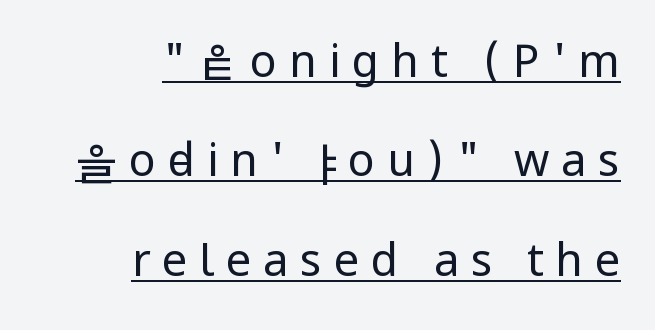
{"serif": "no", "italic": "no", "bold": "no", "weight": "regular", "width": "condensed", "stroke_contrast": "low", "x_height": "large", "monospaced": "no", "underline": "yes", "align": "right", "line_spacing": "loose", "line_spacing_ratio": 2.21, "letter_spacing": "wide", "letter_spacing_em": 0.26, "glyph_px": 45}
